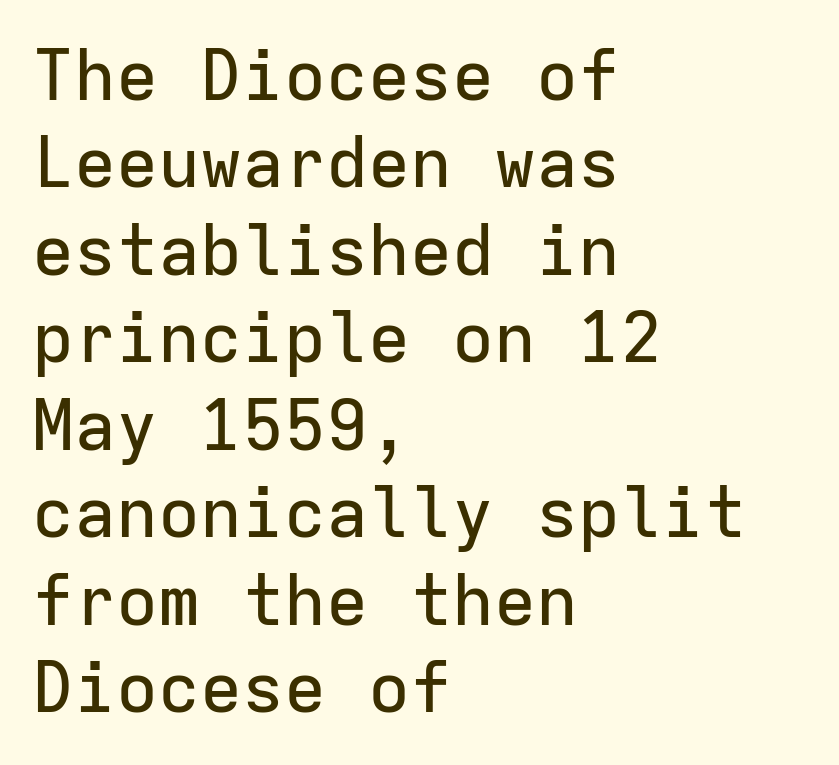
Q: Is the text italic (slanted)? A: No, it is upright.
Q: Is the typeface a serif or a sans-serif typeface? A: Sans-serif.
Q: Is the text underlined? A: No.
Q: How is the paragraph aligned? A: Left-aligned.
Q: Is the spacing between letters normal or unusually wide? A: Normal.
Q: Is the spacing between lines tight, normal or loose? A: Normal.
Q: Width (condensed, normal, or wide)? A: Normal.
Q: Stroke contrast? A: Low.
Q: x-height? A: Medium.
Q: Monospaced? A: Yes.
